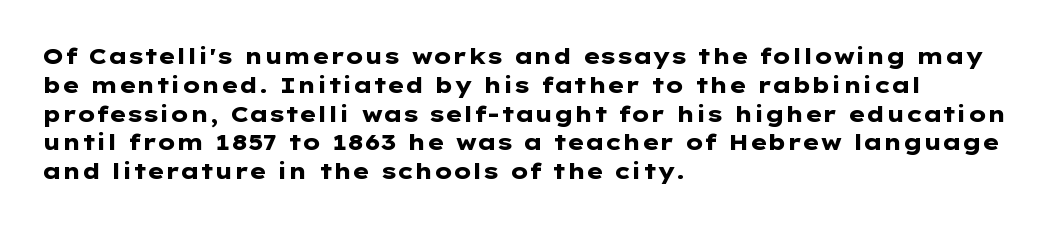
The rows are spaced the way most documents space them. Its strokes are broad and dark, the hallmark of bold type. Posture: upright roman. A bare baseline throughout the passage.
